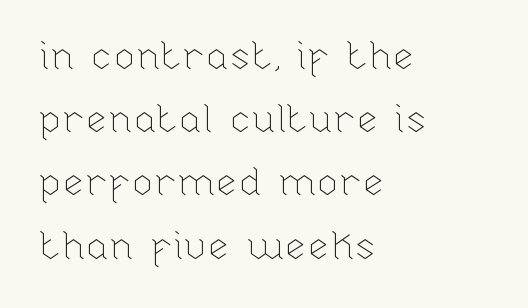
{"italic": "no", "bold": "no", "weight": "thin", "width": "normal", "stroke_contrast": "low", "x_height": "medium", "monospaced": "no", "underline": "no", "align": "left", "line_spacing": "normal", "line_spacing_ratio": 1.58, "letter_spacing": "normal", "letter_spacing_em": 0.0, "glyph_px": 40}
